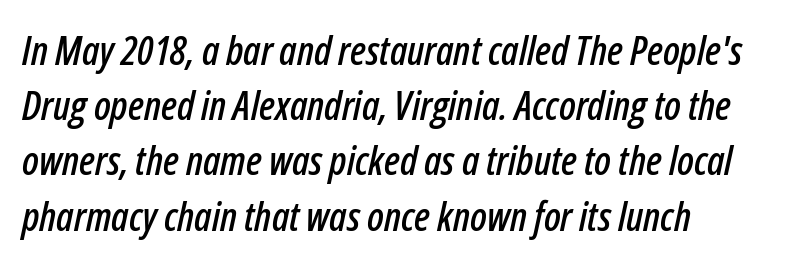
The text block is weighted toward the left margin, trailing off unevenly rightward. The letterforms sit shoulder to shoulder at normal distance. The vertical gap from one line to the next is medium. Do the characters align in a grid? No, the font is proportional.
